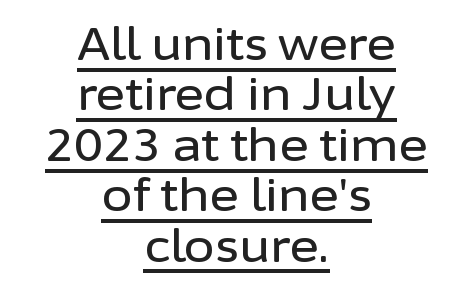
Here the glyphs are tracked normally, forming tight word shapes. Notice how the stems are strictly vertical — no italics here. Each letter keeps its own natural width here, so spacing adapts to shape. Interline gaps are noticeably narrow in this sample. Grotesque or geometric, the face here clearly has no serifs. Emphasis is given by a line drawn under the lettering.
